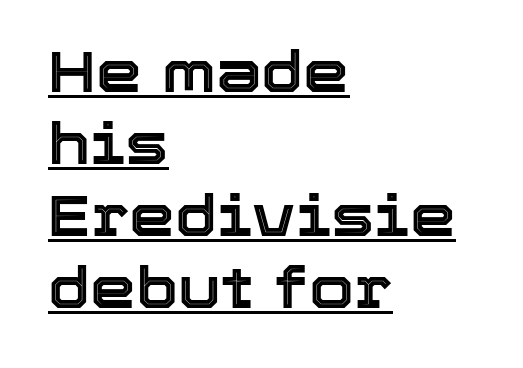
Q: Is the text italic (slanted)? A: No, it is upright.
Q: Is the text underlined? A: Yes.
Q: How is the paragraph aligned? A: Left-aligned.
Q: Is the spacing between letters normal or unusually wide? A: Normal.
Q: Width (condensed, normal, or wide)? A: Normal.
Q: x-height? A: Medium.
Q: Monospaced? A: No.
